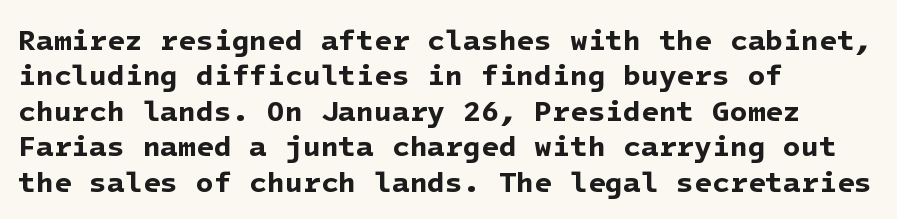
Q: Is the text bold? A: Yes.
Q: Is the typeface a serif or a sans-serif typeface? A: Sans-serif.
Q: Is the text underlined? A: No.
Q: How is the paragraph aligned? A: Left-aligned.
Q: Is the spacing between letters normal or unusually wide? A: Normal.
Q: Width (condensed, normal, or wide)? A: Normal.
Q: Stroke contrast? A: Low.
Q: x-height? A: Medium.
